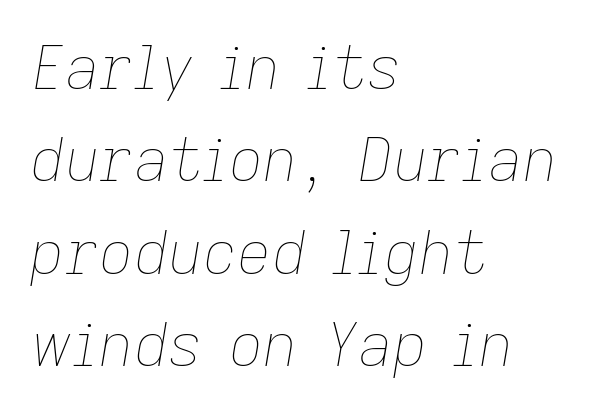
{"italic": "yes", "lean": "right", "slant_degrees": 9, "bold": "no", "weight": "thin", "width": "normal", "stroke_contrast": "low", "x_height": "medium", "monospaced": "no", "underline": "no", "align": "left", "line_spacing": "normal", "line_spacing_ratio": 1.54, "letter_spacing": "normal", "letter_spacing_em": 0.0, "glyph_px": 60}
